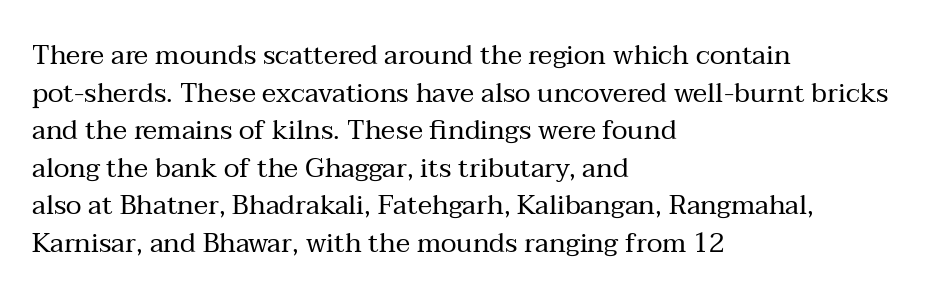
Notice how the stems are strictly vertical — no italics here. A bare baseline throughout the passage. Inter-character spacing is left at the font's built-in metrics. Vertical spacing — default. The ragged edge is on the right, which tells us the setting is flush left. The font sits on the lighter half of the weight spectrum, regular included.
